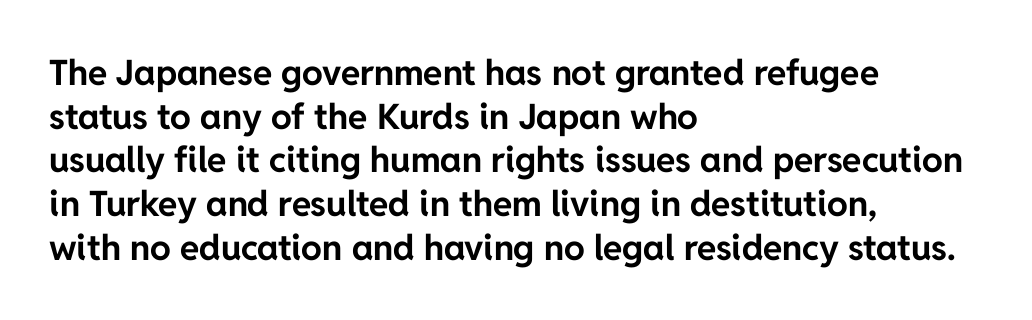
The image shows 35 px bold sans-serif type, upright; set left-aligned, normal line spacing (1.25x), normal letter spacing, not underlined; low stroke contrast and a medium x-height.
